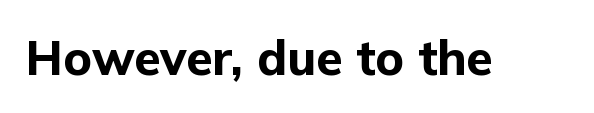
Q: Is the text bold? A: Yes.
Q: Is the text italic (slanted)? A: No, it is upright.
Q: Is the typeface a serif or a sans-serif typeface? A: Sans-serif.
Q: Is the text underlined? A: No.
Q: Is the spacing between letters normal or unusually wide? A: Normal.
Q: Width (condensed, normal, or wide)? A: Normal.
Q: Stroke contrast? A: Low.
Q: x-height? A: Medium.
Q: Monospaced? A: No.
